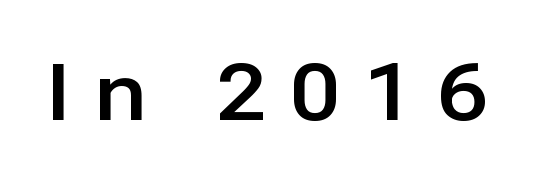
Q: Is the text italic (slanted)? A: No, it is upright.
Q: Is the typeface a serif or a sans-serif typeface? A: Sans-serif.
Q: Is the text underlined? A: No.
Q: Is the spacing between letters normal or unusually wide? A: Unusually wide.
Q: Width (condensed, normal, or wide)? A: Normal.
Q: Stroke contrast? A: Low.
Q: x-height? A: Medium.
Q: Monospaced? A: No.
